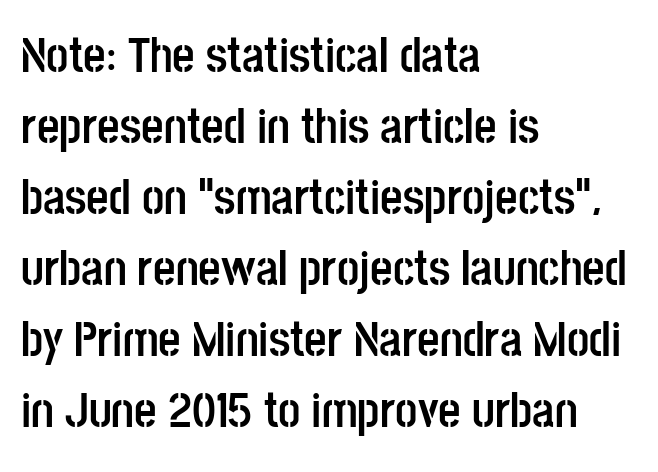
Q: Is the text bold? A: Yes.
Q: Is the text italic (slanted)? A: No, it is upright.
Q: Is the typeface a serif or a sans-serif typeface? A: Sans-serif.
Q: Is the text underlined? A: No.
Q: How is the paragraph aligned? A: Left-aligned.
Q: Is the spacing between letters normal or unusually wide? A: Normal.
Q: Is the spacing between lines tight, normal or loose? A: Normal.
Q: Width (condensed, normal, or wide)? A: Condensed.
Q: Stroke contrast? A: Low.
Q: x-height? A: Large.
Q: Monospaced? A: No.
